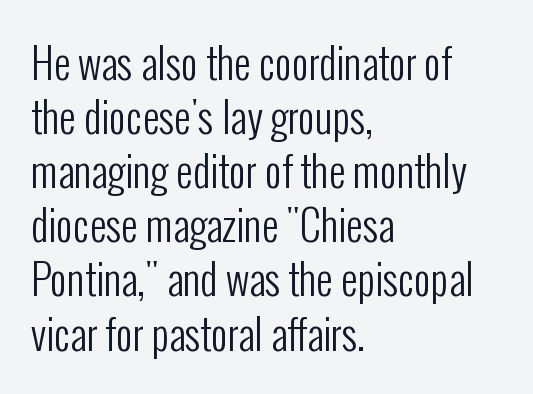
Q: Is the text bold? A: No.
Q: Is the text italic (slanted)? A: No, it is upright.
Q: Is the typeface a serif or a sans-serif typeface? A: Sans-serif.
Q: Is the text underlined? A: No.
Q: How is the paragraph aligned? A: Left-aligned.
Q: Is the spacing between letters normal or unusually wide? A: Normal.
Q: Is the spacing between lines tight, normal or loose? A: Normal.
Q: Width (condensed, normal, or wide)? A: Condensed.
Q: Stroke contrast? A: Low.
Q: x-height? A: Medium.
Q: Monospaced? A: No.
